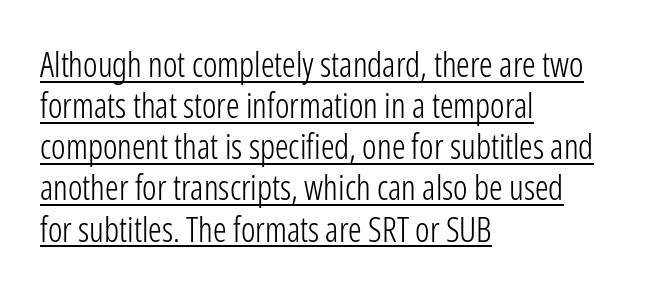
The tracking reads as untouched default to a designer's eye. A continuous stroke trails under the words, as in a hyperlink. Each letter's strokes conclude bluntly, with no projecting serifs. Counters stay open thanks to moderate or lighter strokes.
